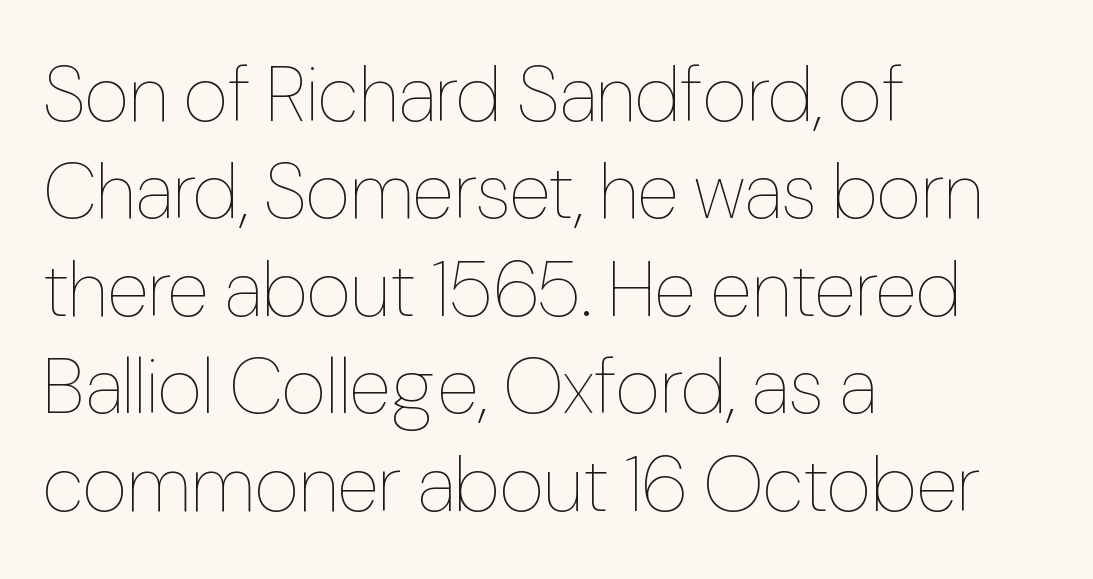
Q: Is the text bold? A: No.
Q: Is the text italic (slanted)? A: No, it is upright.
Q: Is the text underlined? A: No.
Q: How is the paragraph aligned? A: Left-aligned.
Q: Is the spacing between letters normal or unusually wide? A: Normal.
Q: Is the spacing between lines tight, normal or loose? A: Normal.
Q: Width (condensed, normal, or wide)? A: Condensed.
Q: Stroke contrast? A: Low.
Q: x-height? A: Medium.
Q: Monospaced? A: No.
